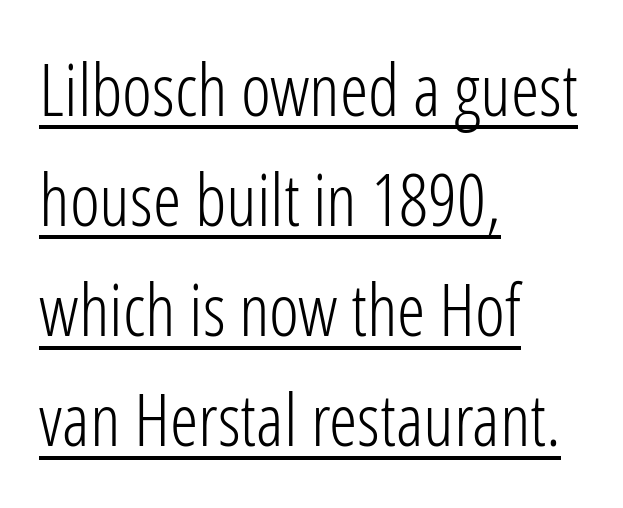
{"serif": "no", "italic": "no", "bold": "no", "weight": "light", "width": "condensed", "stroke_contrast": "low", "x_height": "medium", "monospaced": "no", "underline": "yes", "align": "left", "line_spacing": "normal", "line_spacing_ratio": 1.53, "letter_spacing": "normal", "letter_spacing_em": 0.0, "glyph_px": 72}
